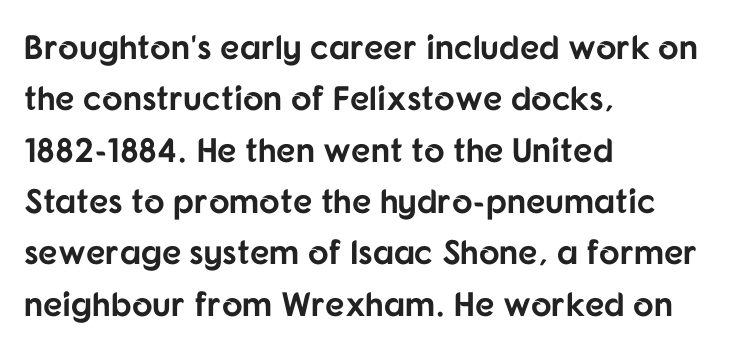
Q: Is the text bold? A: Yes.
Q: Is the text italic (slanted)? A: No, it is upright.
Q: Is the typeface a serif or a sans-serif typeface? A: Sans-serif.
Q: Is the text underlined? A: No.
Q: How is the paragraph aligned? A: Left-aligned.
Q: Is the spacing between letters normal or unusually wide? A: Normal.
Q: Is the spacing between lines tight, normal or loose? A: Normal.
Q: Width (condensed, normal, or wide)? A: Normal.
Q: Stroke contrast? A: Low.
Q: x-height? A: Medium.
Q: Monospaced? A: No.
